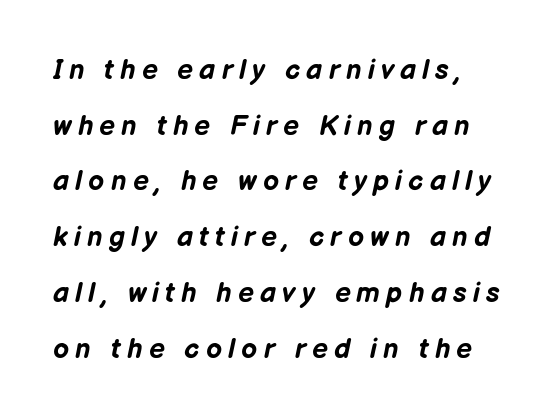
Q: Is the text bold? A: Yes.
Q: Is the text italic (slanted)? A: Yes, it leans right by about 12 degrees.
Q: Is the text underlined? A: No.
Q: Is the spacing between letters normal or unusually wide? A: Unusually wide.
Q: Is the spacing between lines tight, normal or loose? A: Loose.
Q: Width (condensed, normal, or wide)? A: Normal.
Q: Stroke contrast? A: Low.
Q: x-height? A: Medium.
Q: Monospaced? A: No.
